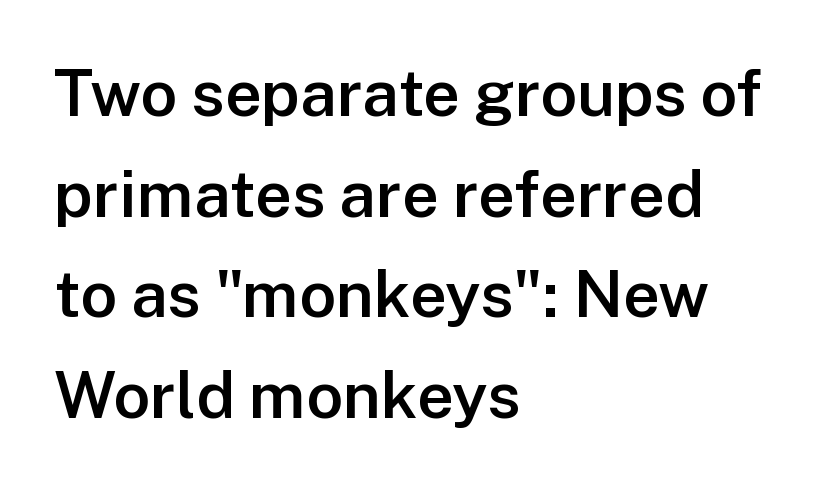
Q: Is the text bold? A: Semi-bold.
Q: Is the text italic (slanted)? A: No, it is upright.
Q: Is the typeface a serif or a sans-serif typeface? A: Sans-serif.
Q: Is the text underlined? A: No.
Q: How is the paragraph aligned? A: Left-aligned.
Q: Is the spacing between letters normal or unusually wide? A: Normal.
Q: Is the spacing between lines tight, normal or loose? A: Normal.
Q: Width (condensed, normal, or wide)? A: Normal.
Q: Stroke contrast? A: Low.
Q: x-height? A: Medium.
Q: Monospaced? A: No.
